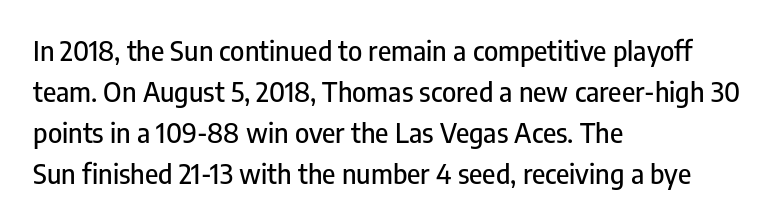
Underlining? Definitely not there. The passage shown stacks its lines at a standard gap. Tall strokes in this sample are plumb rather than angled. Is the block centered? No — it sits flush against the left margin.
